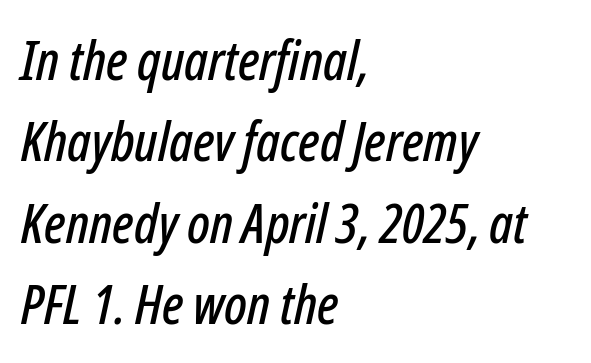
It's the slanting kind of type. If you drew a ruler down the left edge, every line would touch it. Default kerning and tracking; the words read as compact shapes. The gap between lines stays unmarked. A typesetter would call this proportional, since set widths differ per character.
